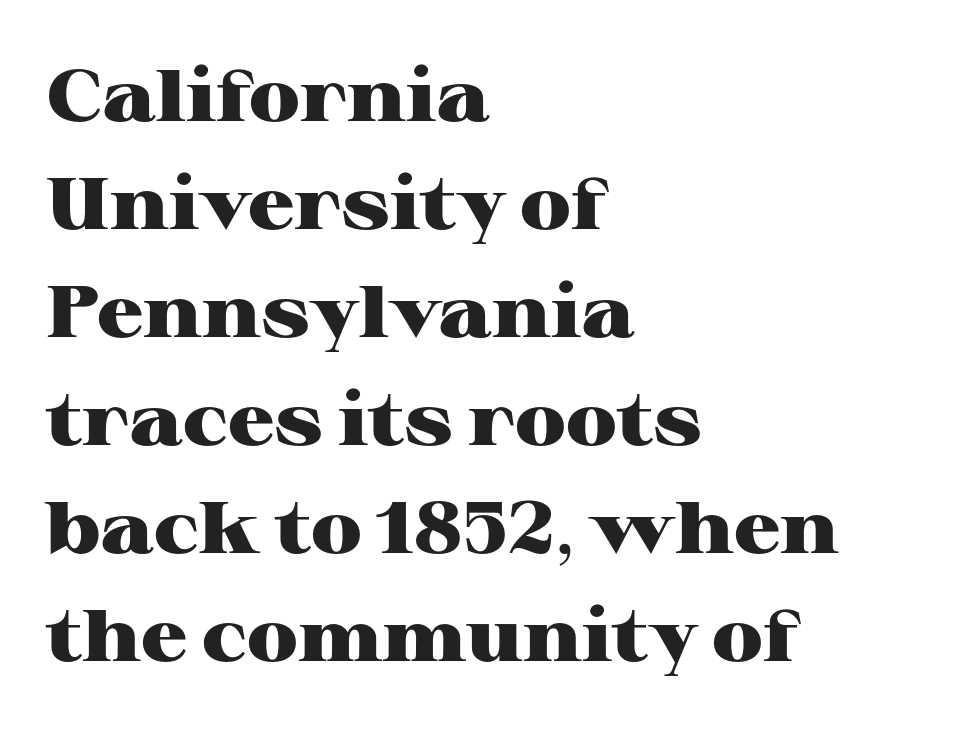
{"serif": "yes", "italic": "no", "bold": "yes", "weight": "heavy", "width": "wide", "stroke_contrast": "high", "x_height": "medium", "monospaced": "no", "underline": "no", "align": "left", "line_spacing": "normal", "line_spacing_ratio": 1.48, "letter_spacing": "normal", "letter_spacing_em": 0.0, "glyph_px": 73}
